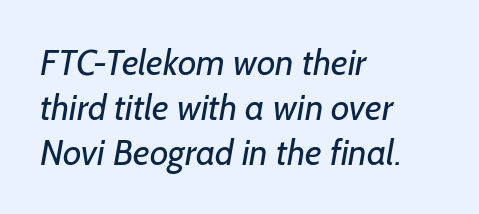
You could not count columns in this text — the font is proportionally spaced. Teacher's note: observe the even left margin — that is flush-left alignment. Interline gaps are of average width in this sample. The weight tops out at a normal text grade. Descenders hang freely into open space. There is no visible air inserted between adjacent glyphs.
